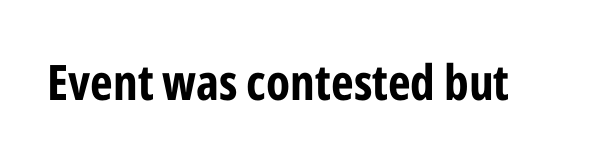
The face used here has the dense, thick strokes of a bold. The passage shown is not underscored anywhere. Is this a sans? Yes — the strokes have no serifs. Nothing unusual about the tracking: characters are spaced as the font intends. The rendering uses natural spacing where letterforms have individual widths. The typography opts for an upright posture over an oblique one.
